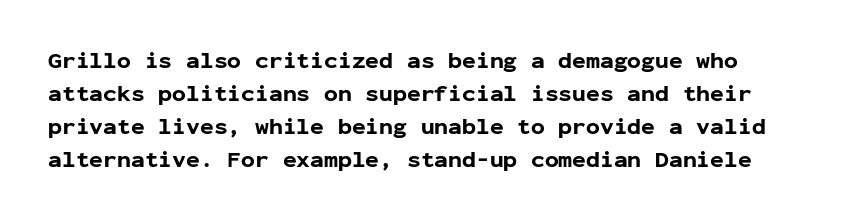
Is there any slant? The stems are plumb. Bold? Absolutely — the strokes are thick and heavy. Compared with typical body copy, the letter spacing here is the same. Bare-footed words on every line. Does the leading feel generous? No, just average.
